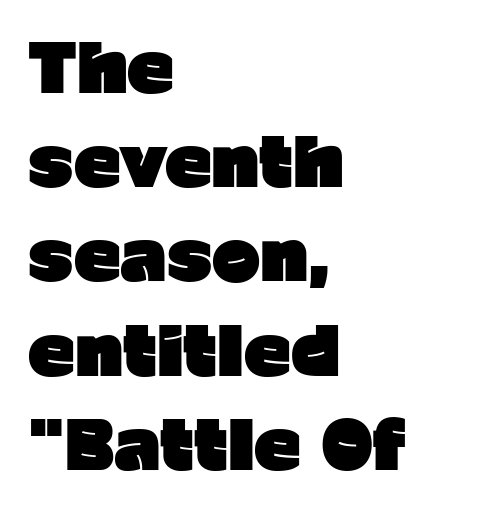
Proportional: the letters do not fall into vertical columns. Every character sits straight up, as roman type does. The face used here is a sans, in the tradition of grotesques and geometrics. Notice how descenders clear the ascenders below comfortably — that's standard leading. How heavy is the stroke? Heavy — this is a bold. Observe the ordinary spacing: letters are neighbours, not strangers.
